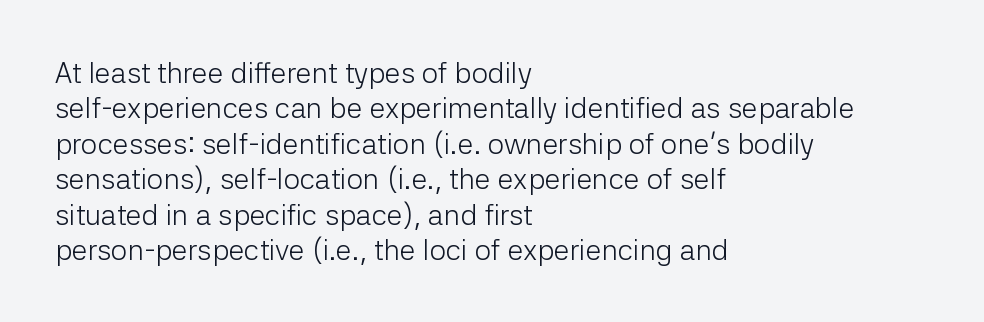
The rag falls on the right side of this text block. The passage shown is typeset with a sans-serif family. Do the letters lean? They stand straight. The gap between lines stays unmarked. Is this a fixed-width face? No — the glyphs have proportional, varying widths.
